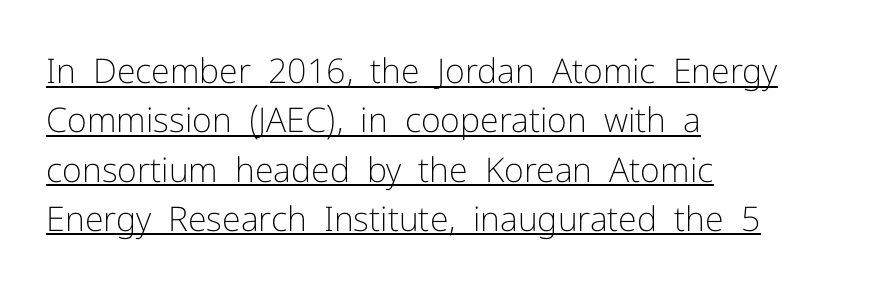
The image shows 34 px light sans-serif type, upright; set left-aligned, normal line spacing (1.45x), normal letter spacing, underlined; low stroke contrast and a medium x-height.
